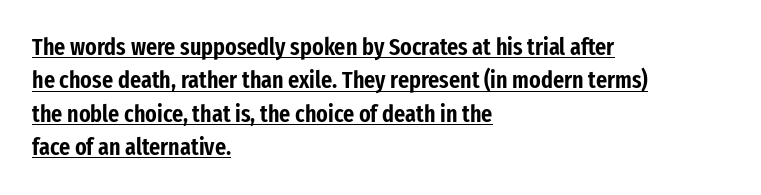
Reading down the block, your eye returns to a fixed left position each line. The block of text has a typical density, with ordinary space between rows. In terms of letterspacing, this is plain default setting. Underline: present. Characters remain perfectly vertical along every line.
